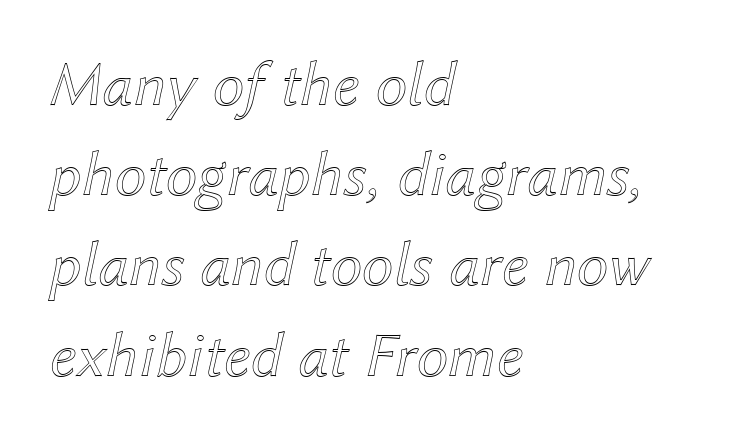
Here the designer chose a conventional face with non-uniform glyph widths. Tracking here is standard; glyphs follow each other at the usual distance. The string is rendered with underlining switched off. The rendering applies a slant to the glyphs.
